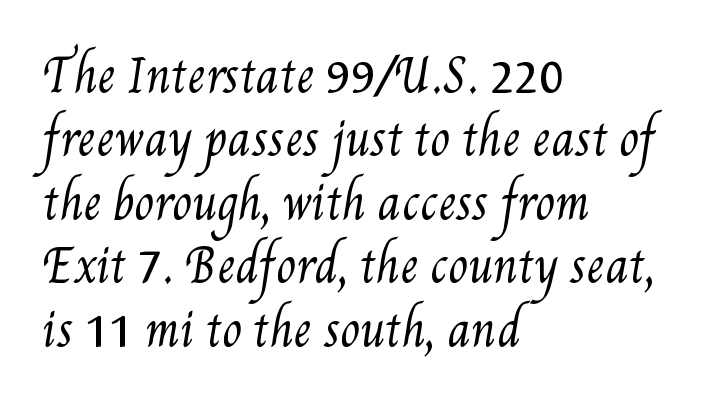
{"bold": "no", "weight": "regular", "width": "condensed", "stroke_contrast": "medium", "x_height": "small", "monospaced": "no", "underline": "no", "align": "left", "line_spacing": "normal", "line_spacing_ratio": 1.41, "letter_spacing": "normal", "letter_spacing_em": 0.0, "glyph_px": 45}
